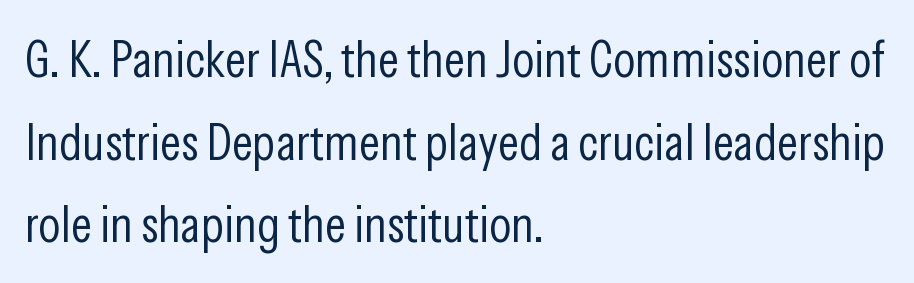
Q: Is the text bold? A: No.
Q: Is the text italic (slanted)? A: No, it is upright.
Q: Is the typeface a serif or a sans-serif typeface? A: Sans-serif.
Q: Is the text underlined? A: No.
Q: How is the paragraph aligned? A: Left-aligned.
Q: Is the spacing between letters normal or unusually wide? A: Normal.
Q: Is the spacing between lines tight, normal or loose? A: Normal.
Q: Width (condensed, normal, or wide)? A: Condensed.
Q: Stroke contrast? A: Low.
Q: x-height? A: Medium.
Q: Monospaced? A: No.
